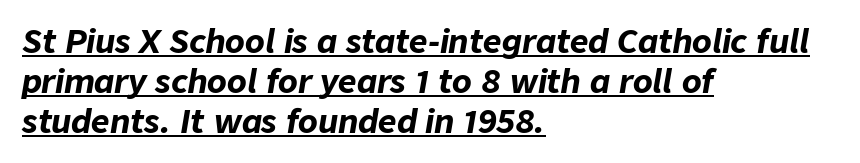
{"italic": "yes", "lean": "right", "slant_degrees": 9, "bold": "yes", "weight": "bold", "width": "normal", "stroke_contrast": "low", "x_height": "medium", "monospaced": "no", "underline": "yes", "align": "left", "line_spacing": "normal", "line_spacing_ratio": 1.25, "letter_spacing": "normal", "letter_spacing_em": 0.0, "glyph_px": 32}
